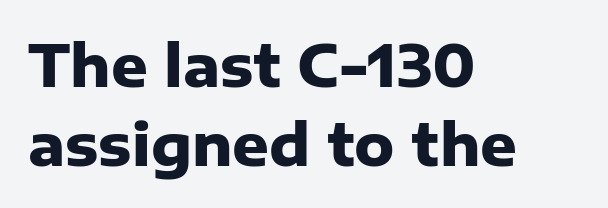
Inter-character spacing is left at the font's built-in metrics. The letters advance in unequal steps, a hallmark of proportional type. If you measured baseline to baseline, you'd find a middling distance. Where is the straight margin? On the left.
